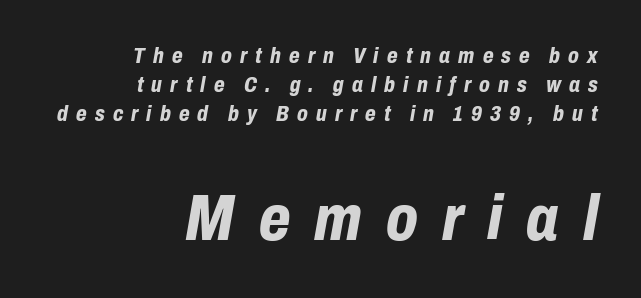
The image shows 65 px bold, condensed type, italic (leaning right); set right-aligned, normal line spacing (1.32x), unusually wide letter spacing (+0.37 em), not underlined; the second (bottom) block is 2.95x larger; low stroke contrast and a medium x-height.
